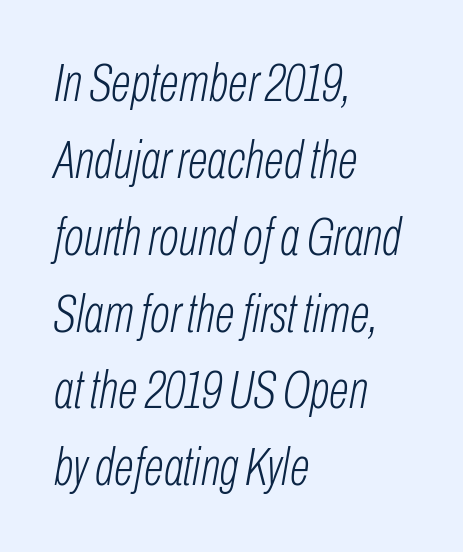
The zone under the glyphs is completely vacant. Each new line begins a customary step beneath the previous one. The face used here is proportionally spaced, like ordinary book or web type. The text carries the slant typical of an italic or oblique font. Heft: none added — not bold.
